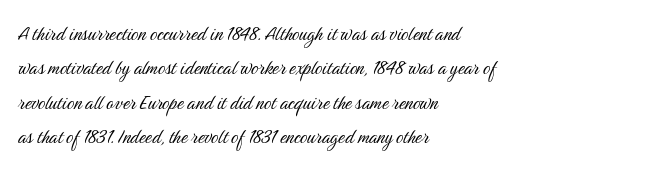
Q: Is the text bold? A: No.
Q: Is the text italic (slanted)? A: Yes.
Q: Is the text underlined? A: No.
Q: How is the paragraph aligned? A: Left-aligned.
Q: Is the spacing between letters normal or unusually wide? A: Normal.
Q: Is the spacing between lines tight, normal or loose? A: Normal.
